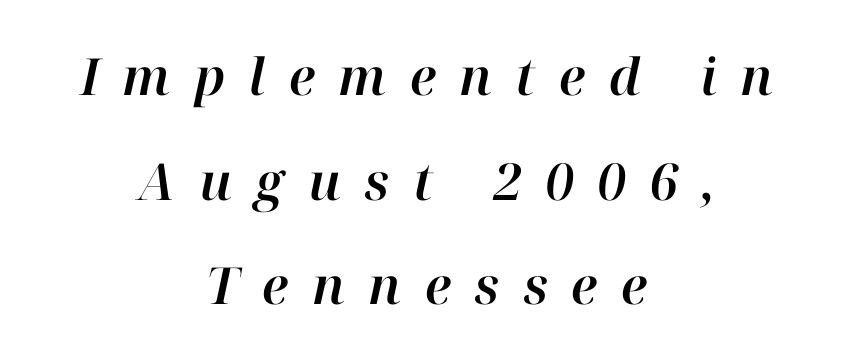
The image shows 51 px text type, italic (leaning right); set centered, loose line spacing (2.05x), unusually wide letter spacing (+0.46 em), not underlined; high stroke contrast and a medium x-height.
